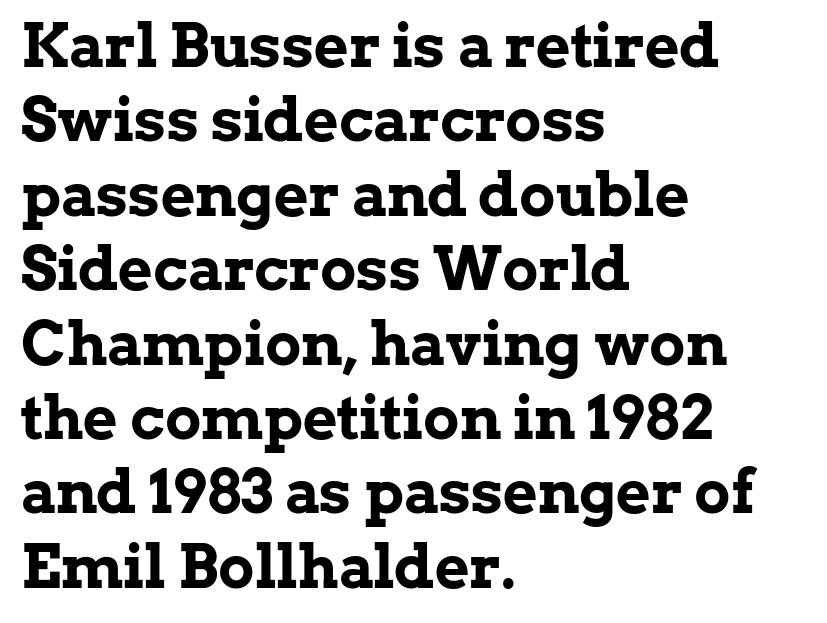
{"serif": "yes", "italic": "no", "bold": "yes", "weight": "bold", "width": "normal", "stroke_contrast": "low", "x_height": "medium", "monospaced": "no", "underline": "no", "align": "left", "line_spacing_ratio": 1.24, "letter_spacing": "normal", "letter_spacing_em": 0.0, "glyph_px": 60}
